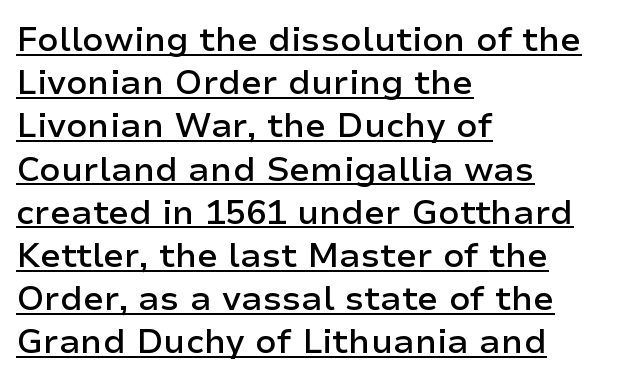
Semibold letterforms, between regular and bold. Examine the stroke ends and you'll find no serifs. Designer's note — italics off, roman on. This rendering features underlined lettering.
